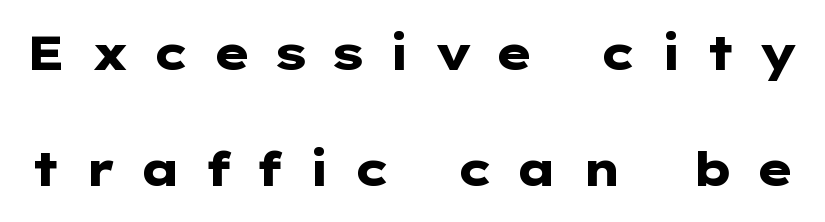
Q: Is the text bold? A: Yes.
Q: Is the text italic (slanted)? A: No, it is upright.
Q: Is the typeface a serif or a sans-serif typeface? A: Sans-serif.
Q: Is the text underlined? A: No.
Q: Is the spacing between letters normal or unusually wide? A: Unusually wide.
Q: Is the spacing between lines tight, normal or loose? A: Loose.
Q: Width (condensed, normal, or wide)? A: Wide.
Q: Stroke contrast? A: Low.
Q: x-height? A: Medium.
Q: Monospaced? A: No.
